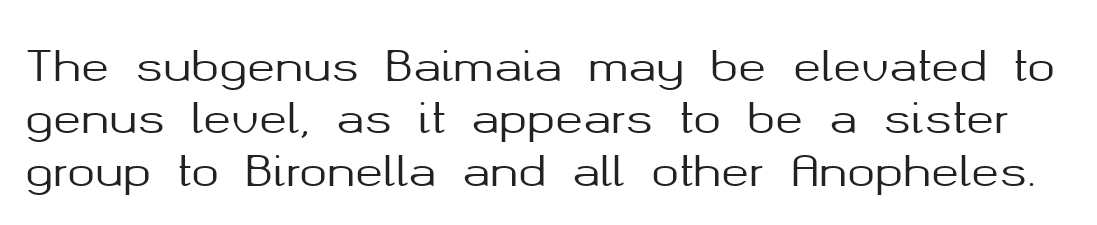
The image shows 42 px sans-serif type, upright; set normal line spacing (1.25x), normal letter spacing, not underlined; medium stroke contrast and a medium x-height.
